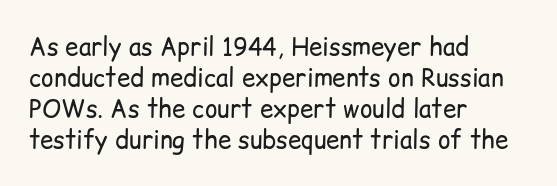
These lines keep a tight, regular rhythm from letter to letter. Notice how descenders clear the ascenders below comfortably — that's standard leading. These lines were composed using upright roman letters. One-word summary of the alignment: left. Nobody drew a line under any word here. The typesetting does not lean heavy: it is not bold.
